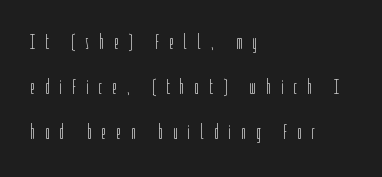
Each line starts at the same left margin while the right side varies. Summary of vertical rhythm: relaxed, with wide interline spacing. The weight tops out at a normal text grade. Plain, unruled lines of type. The letters are spread apart with noticeably loose tracking.
